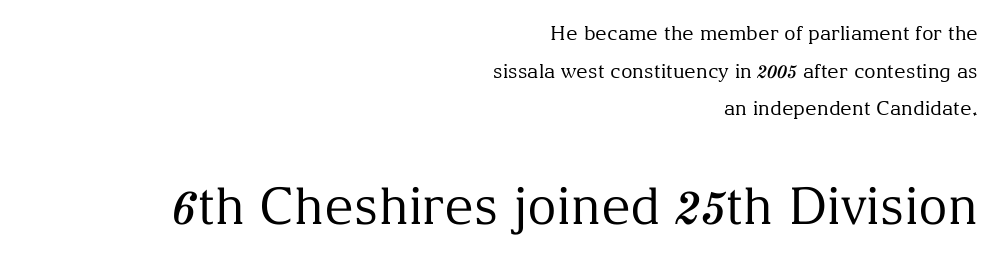
{"serif": "yes", "italic": "no", "bold": "no", "weight": "regular", "width": "normal", "stroke_contrast": "medium", "x_height": "medium", "monospaced": "no", "underline": "no", "align": "right", "line_spacing_ratio": 1.88, "letter_spacing": "normal", "letter_spacing_em": 0.0, "larger_block": "second", "size_ratio": 2.55, "glyph_px": 51}
